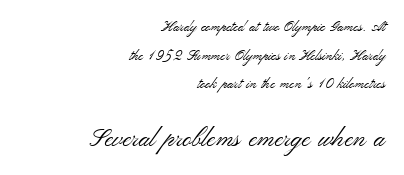
{"bold": "no", "underline": "no", "align": "right", "line_spacing": "loose", "line_spacing_ratio": 2.05, "letter_spacing": "normal", "letter_spacing_em": 0.0, "larger_block": "second", "size_ratio": 1.79, "glyph_px": 25}
